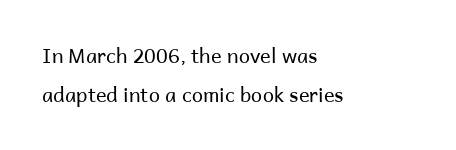
{"italic": "no", "bold": "no", "underline": "no", "align": "left", "line_spacing": "loose", "line_spacing_ratio": 1.93, "letter_spacing": "normal", "letter_spacing_em": 0.0, "glyph_px": 20}
